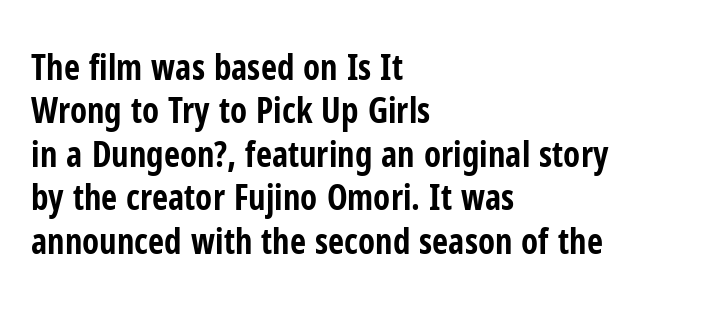
This sample uses a sans-serif face. Tall strokes in this sample are plumb rather than angled. Spacing verdict: proportional, widths tailored to each character. A full-strength bold gives these letters their thick strokes. The letterforms sit shoulder to shoulder at normal distance. All the whitespace from short lines collects on the right.
